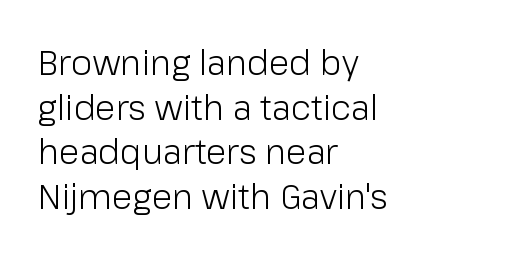
Honestly, there is no underline to notice here at all. A typesetter would label this face a sans. Honestly, the row spacing looks completely unremarkable. Think of a printed novel: that variable character pitch is what you see here. This rendering uses left alignment, leaving the right contour irregular. Counters stay open thanks to moderate or lighter strokes.
